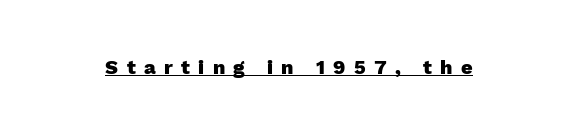
This sample carries an underscore along the baseline area. This is heavy type, rendered in bold. Characters follow at a spacing far wider than the type designer built in. The axis of the letterforms is exactly vertical.
